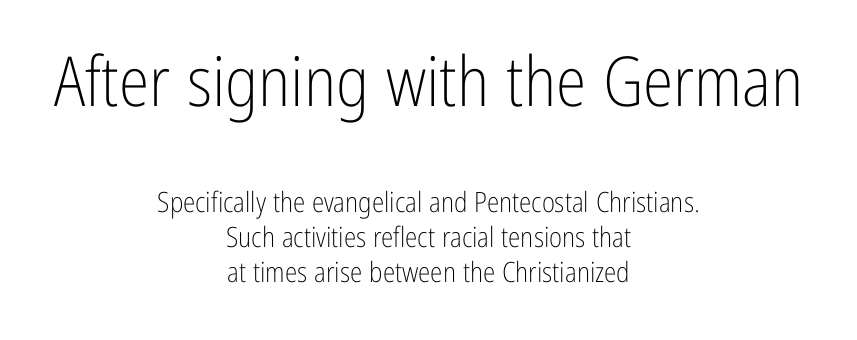
{"serif": "no", "italic": "no", "bold": "no", "weight": "light", "width": "condensed", "stroke_contrast": "low", "x_height": "medium", "monospaced": "no", "underline": "no", "align": "center", "line_spacing": "normal", "line_spacing_ratio": 1.25, "letter_spacing": "normal", "letter_spacing_em": 0.0, "larger_block": "first", "size_ratio": 2.46, "glyph_px": 69}
